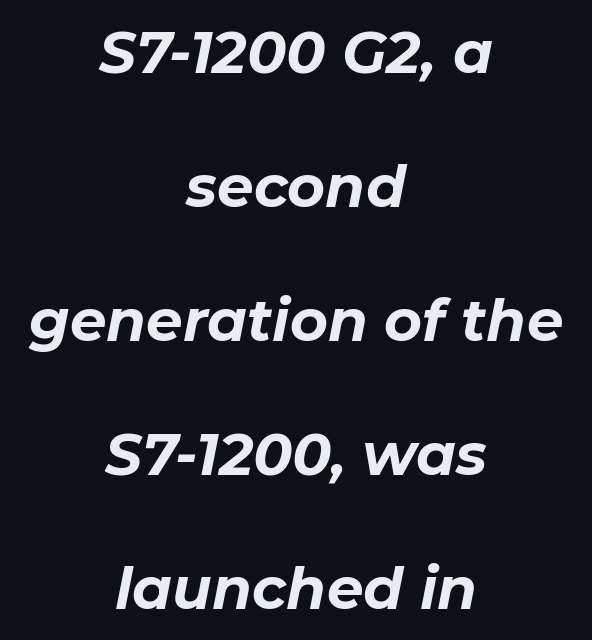
Q: Is the text bold? A: Yes.
Q: Is the text italic (slanted)? A: Yes, it leans right by about 11 degrees.
Q: Is the text underlined? A: No.
Q: How is the paragraph aligned? A: Centered.
Q: Is the spacing between letters normal or unusually wide? A: Normal.
Q: Is the spacing between lines tight, normal or loose? A: Loose.
Q: Width (condensed, normal, or wide)? A: Normal.
Q: Stroke contrast? A: Low.
Q: x-height? A: Medium.
Q: Monospaced? A: No.
